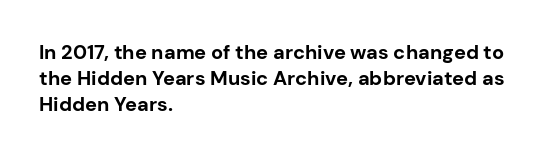
The image shows 20 px bold type, upright; set left-aligned, normal line spacing (1.29x), normal letter spacing, not underlined.
